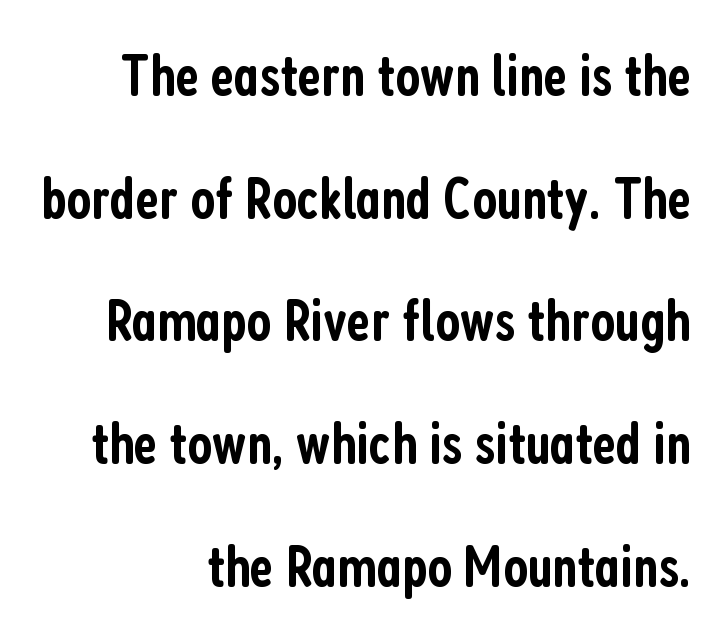
Q: Is the text bold? A: Semi-bold.
Q: Is the text italic (slanted)? A: No, it is upright.
Q: Is the typeface a serif or a sans-serif typeface? A: Sans-serif.
Q: Is the text underlined? A: No.
Q: How is the paragraph aligned? A: Right-aligned.
Q: Is the spacing between letters normal or unusually wide? A: Normal.
Q: Is the spacing between lines tight, normal or loose? A: Loose.
Q: Width (condensed, normal, or wide)? A: Condensed.
Q: Stroke contrast? A: Low.
Q: x-height? A: Medium.
Q: Monospaced? A: No.
